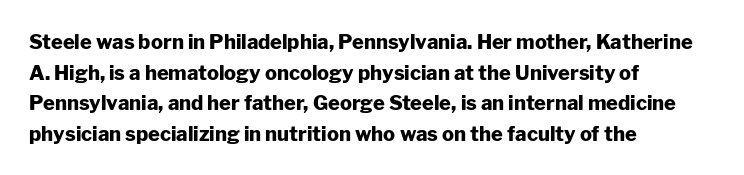
{"italic": "no", "bold": "yes", "underline": "no", "align": "left", "line_spacing": "normal", "line_spacing_ratio": 1.53, "letter_spacing": "normal", "letter_spacing_em": 0.0, "glyph_px": 20}
